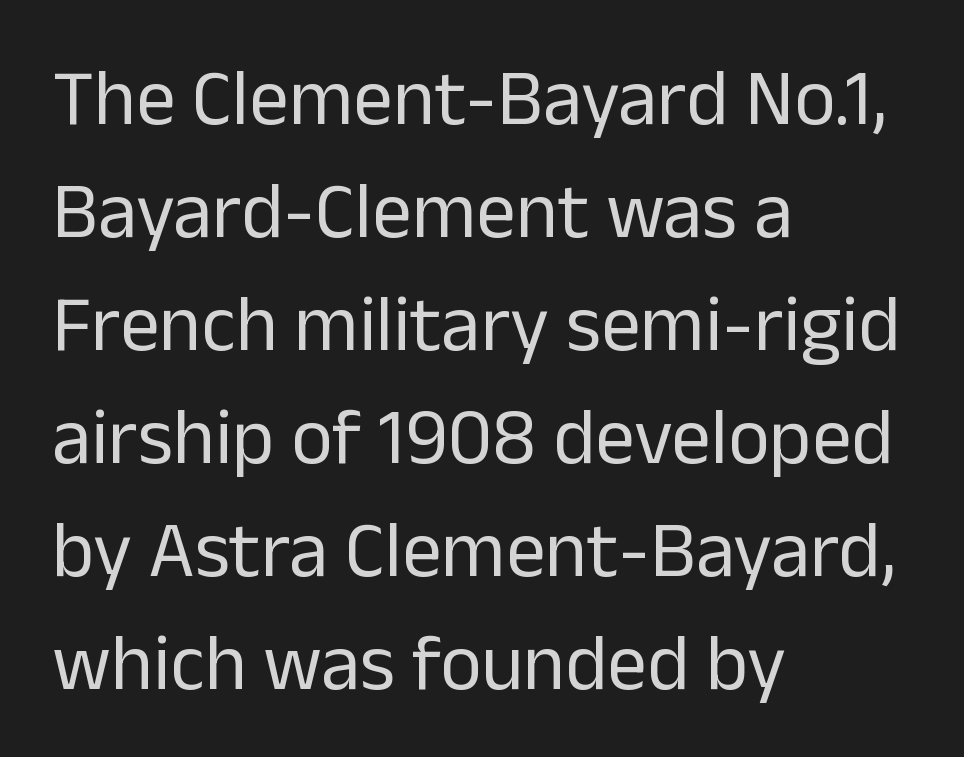
{"serif": "no", "italic": "no", "bold": "no", "weight": "regular", "width": "normal", "stroke_contrast": "low", "x_height": "medium", "monospaced": "no", "underline": "no", "align": "left", "line_spacing": "normal", "line_spacing_ratio": 1.43, "letter_spacing": "normal", "letter_spacing_em": 0.0, "glyph_px": 79}
